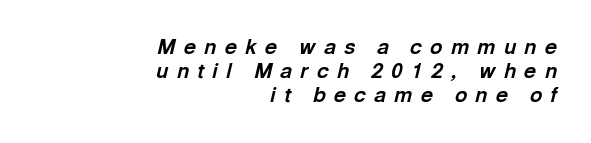
{"italic": "yes", "lean": "right", "slant_degrees": 13, "bold": "yes", "underline": "no", "align": "right", "line_spacing": "tight", "line_spacing_ratio": 1.15, "letter_spacing": "wide", "letter_spacing_em": 0.4, "glyph_px": 21}
